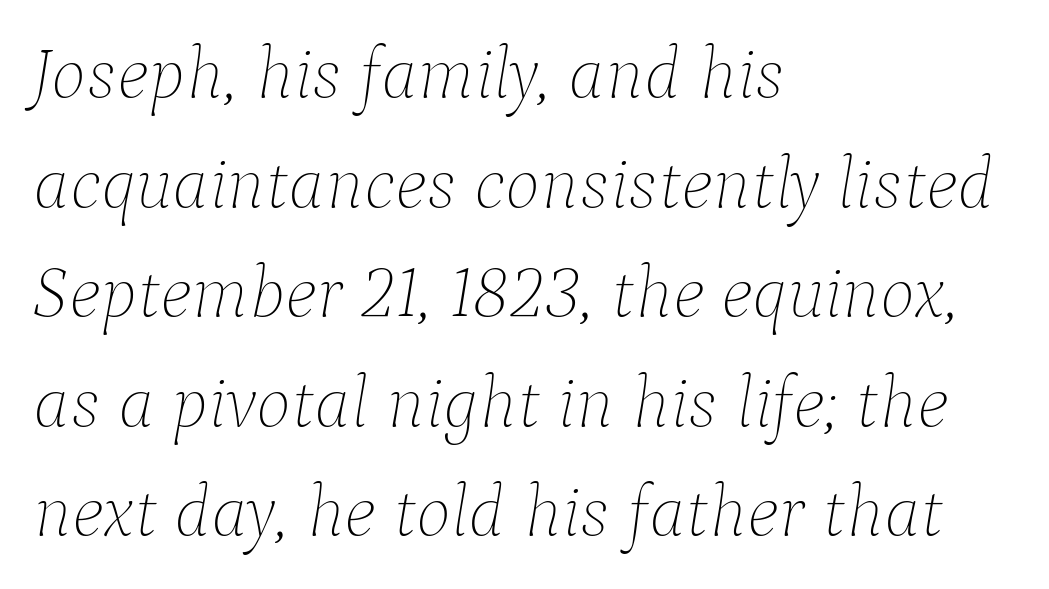
{"italic": "yes", "lean": "right", "slant_degrees": 9, "bold": "no", "weight": "thin", "width": "normal", "stroke_contrast": "low", "x_height": "medium", "monospaced": "no", "underline": "no", "align": "left", "line_spacing": "normal", "line_spacing_ratio": 1.48, "letter_spacing": "normal", "letter_spacing_em": 0.0, "glyph_px": 74}
